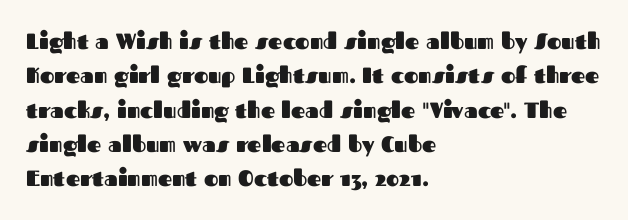
Q: Is the text bold? A: Yes.
Q: Is the text italic (slanted)? A: No, it is upright.
Q: Is the text underlined? A: No.
Q: How is the paragraph aligned? A: Left-aligned.
Q: Is the spacing between letters normal or unusually wide? A: Normal.
Q: Is the spacing between lines tight, normal or loose? A: Normal.
